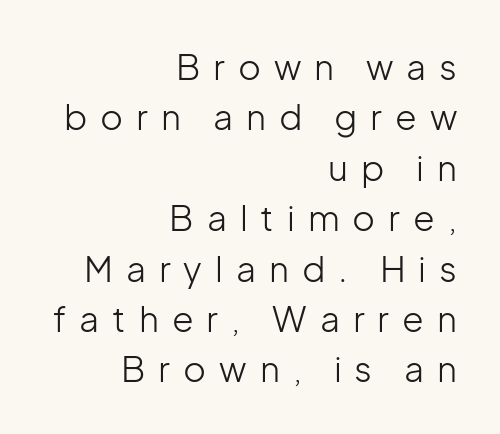
Q: Is the text bold? A: No.
Q: Is the text italic (slanted)? A: No, it is upright.
Q: Is the typeface a serif or a sans-serif typeface? A: Sans-serif.
Q: Is the text underlined? A: No.
Q: How is the paragraph aligned? A: Right-aligned.
Q: Is the spacing between letters normal or unusually wide? A: Unusually wide.
Q: Is the spacing between lines tight, normal or loose? A: Normal.
Q: Width (condensed, normal, or wide)? A: Normal.
Q: Stroke contrast? A: Low.
Q: x-height? A: Medium.
Q: Monospaced? A: No.
